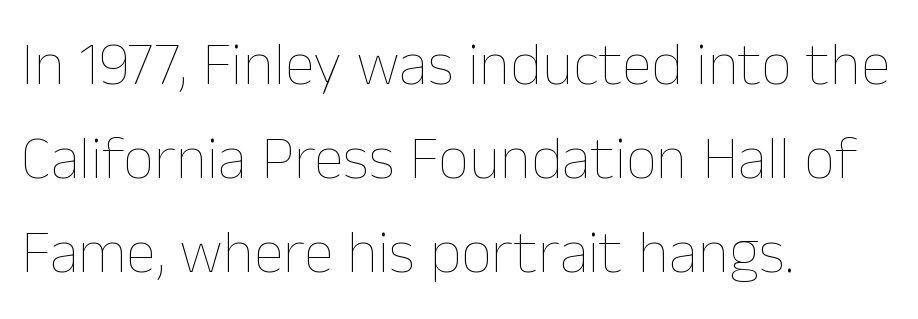
Q: Is the text bold? A: No.
Q: Is the text italic (slanted)? A: No, it is upright.
Q: Is the text underlined? A: No.
Q: How is the paragraph aligned? A: Left-aligned.
Q: Is the spacing between letters normal or unusually wide? A: Normal.
Q: Is the spacing between lines tight, normal or loose? A: Normal.
Q: Width (condensed, normal, or wide)? A: Normal.
Q: Stroke contrast? A: Low.
Q: x-height? A: Medium.
Q: Monospaced? A: No.
